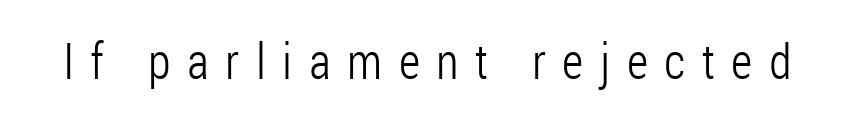
The image shows 50 px light, condensed sans-serif type, upright; set unusually wide letter spacing (+0.33 em), not underlined; low stroke contrast and a medium x-height.
